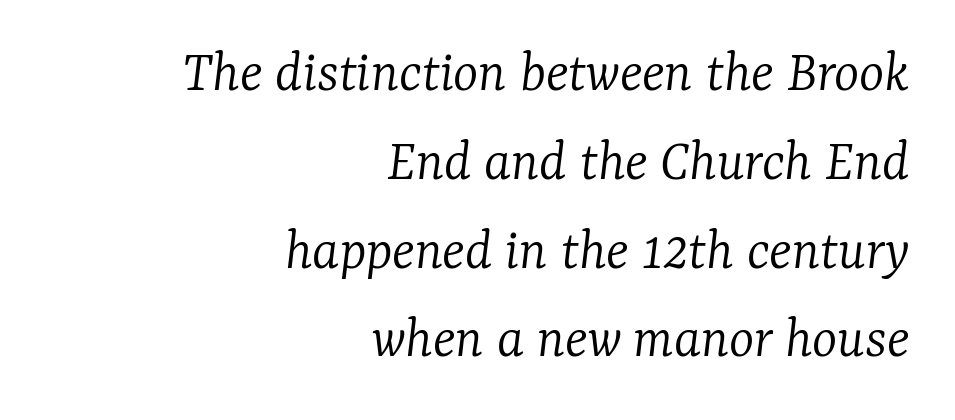
The image shows 60 px light serif type, italic (leaning right); set right-aligned, normal line spacing (1.48x), normal letter spacing, not underlined; low stroke contrast and a medium x-height.
